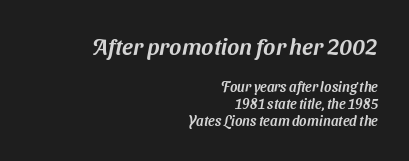
Q: Is the text underlined? A: No.
Q: How is the paragraph aligned? A: Right-aligned.
Q: Is the spacing between letters normal or unusually wide? A: Normal.
Q: Which block of text is set in a larger size, the first (top) or the second (bottom)? A: The first (top) one.
